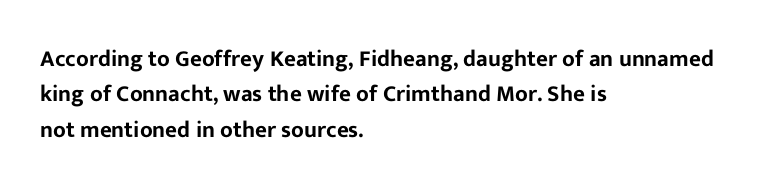
Q: Is the text italic (slanted)? A: No, it is upright.
Q: Is the text underlined? A: No.
Q: How is the paragraph aligned? A: Left-aligned.
Q: Is the spacing between letters normal or unusually wide? A: Normal.
Q: Is the spacing between lines tight, normal or loose? A: Normal.
